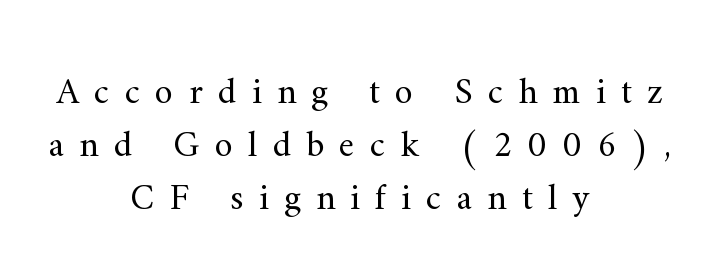
{"serif": "yes", "italic": "no", "bold": "no", "weight": "regular", "width": "normal", "stroke_contrast": "medium", "x_height": "small", "monospaced": "no", "underline": "no", "align": "center", "line_spacing": "normal", "line_spacing_ratio": 1.43, "letter_spacing": "wide", "letter_spacing_em": 0.41, "glyph_px": 37}
